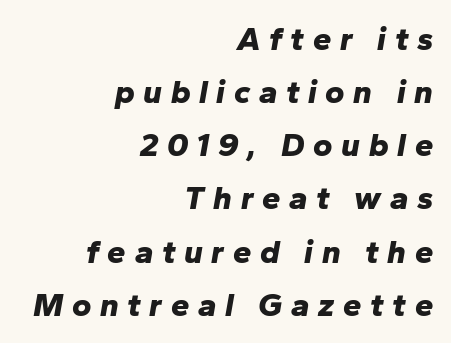
{"italic": "yes", "lean": "right", "slant_degrees": 10, "bold": "yes", "weight": "bold", "width": "normal", "stroke_contrast": "low", "x_height": "medium", "monospaced": "no", "underline": "no", "align": "right", "line_spacing": "normal", "line_spacing_ratio": 1.61, "letter_spacing": "wide", "letter_spacing_em": 0.26, "glyph_px": 33}
